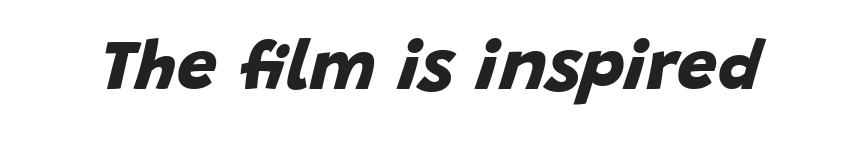
Q: Is the text bold? A: Yes.
Q: Is the typeface a serif or a sans-serif typeface? A: Sans-serif.
Q: Is the text underlined? A: No.
Q: Is the spacing between letters normal or unusually wide? A: Normal.
Q: Width (condensed, normal, or wide)? A: Normal.
Q: Stroke contrast? A: Low.
Q: x-height? A: Large.
Q: Monospaced? A: No.
